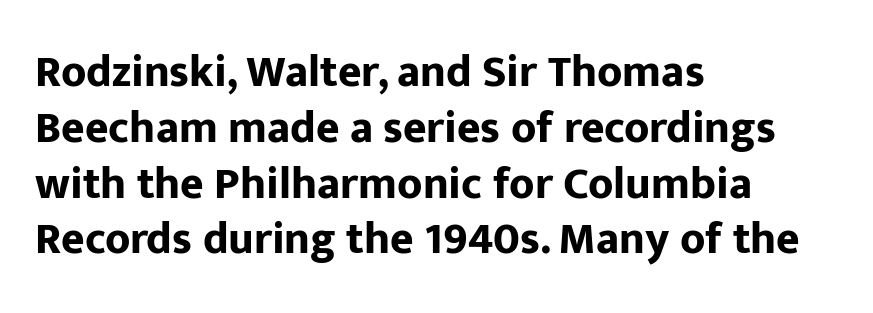
The image shows 45 px bold sans-serif type, upright; set left-aligned, line spacing 1.24x, normal letter spacing, not underlined; low stroke contrast and a medium x-height.
